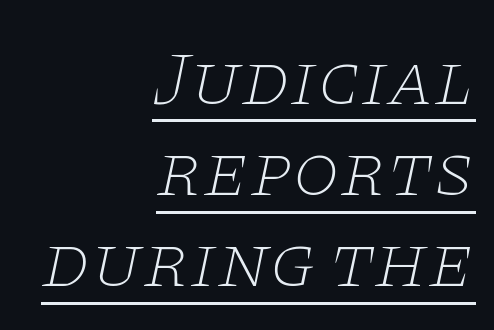
Q: Is the text bold? A: No.
Q: Is the text italic (slanted)? A: Yes, it leans right by about 11 degrees.
Q: Is the typeface a serif or a sans-serif typeface? A: Serif.
Q: Is the text underlined? A: Yes.
Q: How is the paragraph aligned? A: Right-aligned.
Q: Is the spacing between letters normal or unusually wide? A: Normal.
Q: Width (condensed, normal, or wide)? A: Wide.
Q: Stroke contrast? A: Low.
Q: x-height? A: Large.
Q: Monospaced? A: No.
